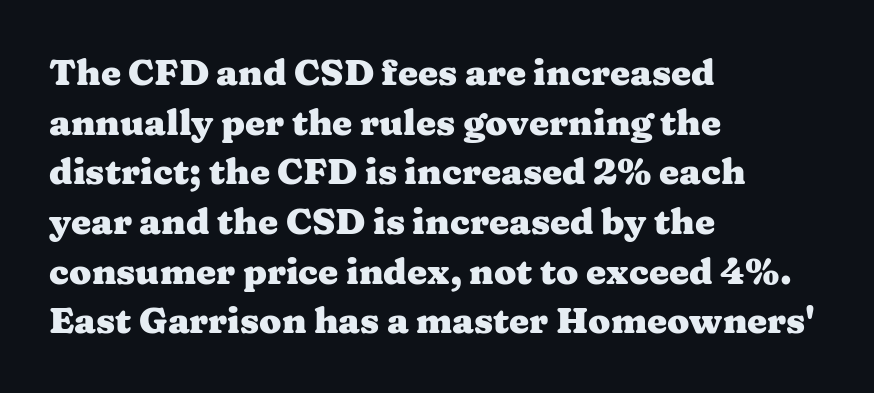
Leading: standard. Characters follow at the spacing the type designer built in. Little horizontal feet cap the strokes, marking this as serif type. Every stem runs plumb, perpendicular to the baseline. The string is rendered with underlining switched off. The rag falls on the right side of this text block.
